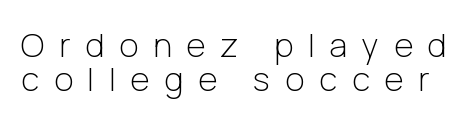
The image shows 33 px light sans-serif type, upright; set tight line spacing (1.02x), unusually wide letter spacing (+0.45 em), not underlined; low stroke contrast and a medium x-height.
